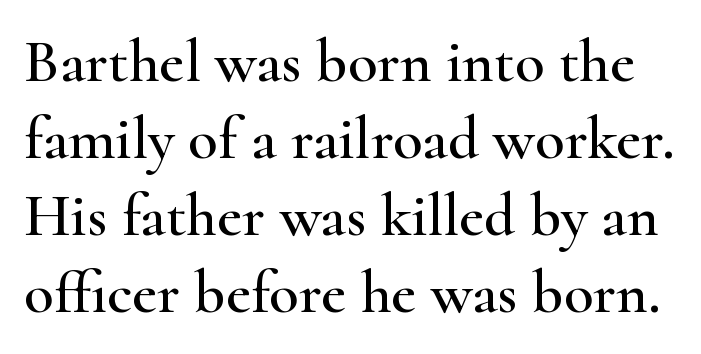
Here the designer chose a conventional face with non-uniform glyph widths. Vertical spacing — default. Unmarked baselines from the first word to the last. To sum up the face: it has serifs. This sample uses an upright cut, with every glyph sitting square on the baseline.
